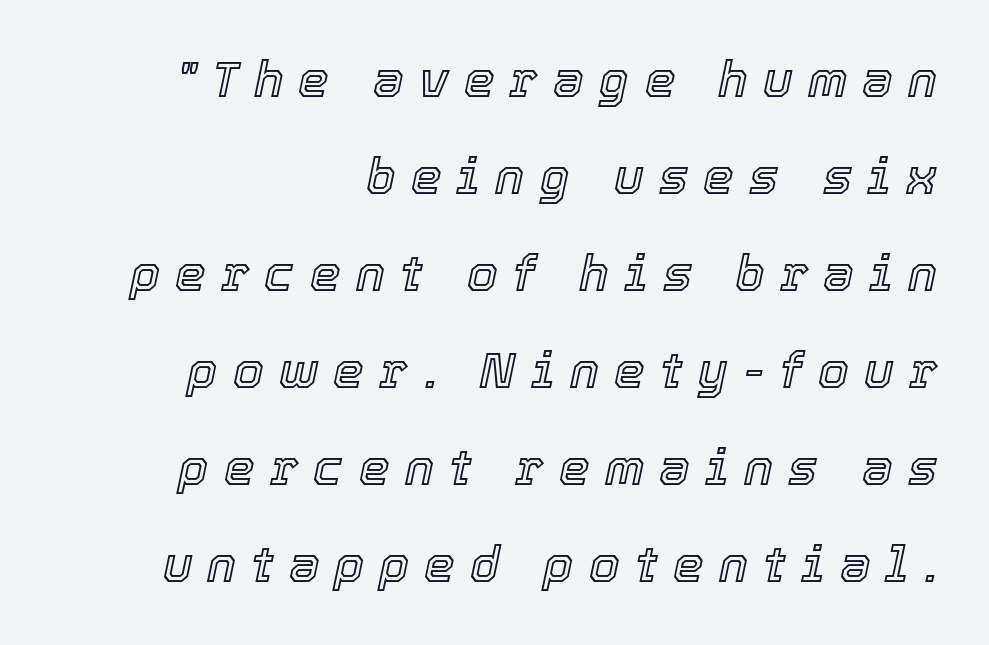
The image shows 49 px text type, italic (leaning right); set right-aligned, loose line spacing (1.98x), unusually wide letter spacing (+0.31 em), not underlined; a medium x-height.
